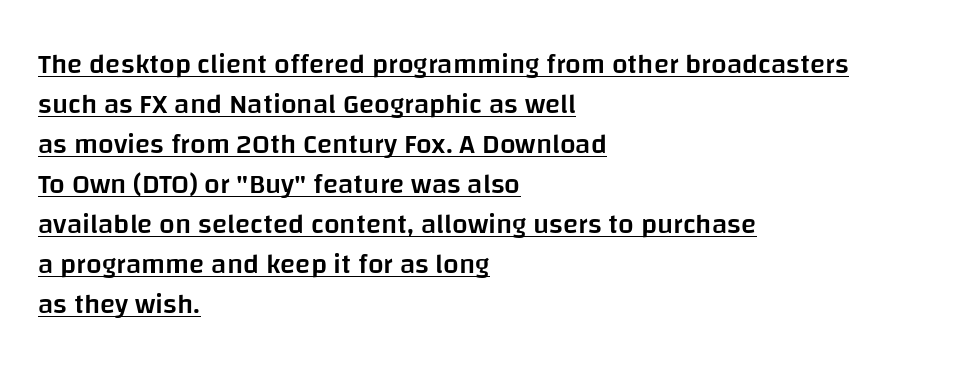
The sample's only ornament is a line tracing under the words. The leading is moderate, giving the passage an even texture. Nothing unusual about the tracking: characters are spaced as the font intends. In terms of letterform style, serifs are entirely absent. Italic? Not at all — the glyphs are vertical. These lines stack with their left ends in a neat column.
